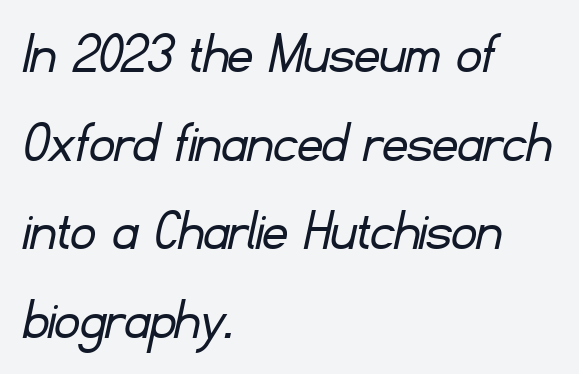
Q: Is the text bold? A: No.
Q: Is the typeface a serif or a sans-serif typeface? A: Sans-serif.
Q: Is the text underlined? A: No.
Q: How is the paragraph aligned? A: Left-aligned.
Q: Is the spacing between letters normal or unusually wide? A: Normal.
Q: Is the spacing between lines tight, normal or loose? A: Normal.
Q: Width (condensed, normal, or wide)? A: Normal.
Q: Stroke contrast? A: Low.
Q: x-height? A: Small.
Q: Monospaced? A: No.
